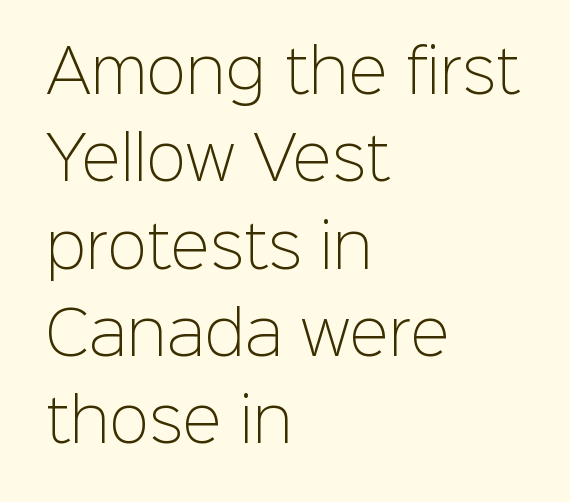
{"serif": "no", "italic": "no", "bold": "no", "weight": "light", "width": "normal", "stroke_contrast": "low", "x_height": "medium", "monospaced": "no", "underline": "no", "align": "left", "line_spacing": "normal", "line_spacing_ratio": 1.48, "letter_spacing": "normal", "letter_spacing_em": 0.0, "glyph_px": 59}
